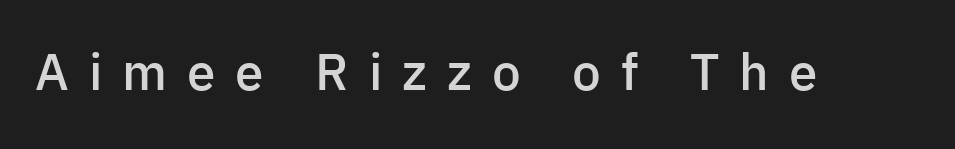
The image shows 51 px semibold sans-serif type, upright; set unusually wide letter spacing (+0.39 em), not underlined; low stroke contrast and a medium x-height.
